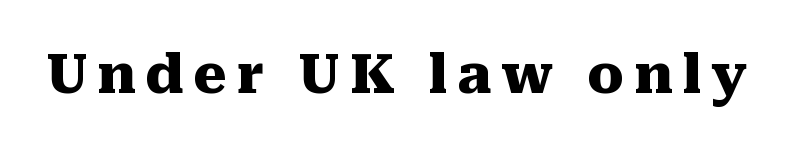
Q: Is the text bold? A: Yes.
Q: Is the text italic (slanted)? A: No, it is upright.
Q: Is the typeface a serif or a sans-serif typeface? A: Serif.
Q: Is the text underlined? A: No.
Q: Width (condensed, normal, or wide)? A: Normal.
Q: Stroke contrast? A: Medium.
Q: x-height? A: Medium.
Q: Monospaced? A: No.
